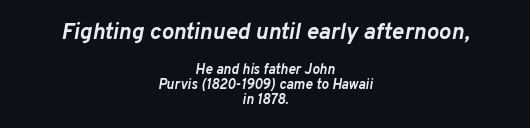
Is the letter spacing exaggerated? No — it looks like the ordinary default. Italic? Definitely — the glyphs are oblique. Compared with an ordinary text face, these strokes are far heavier — a full bold. Leading: reduced. Which chunk is bigger? The first one — the top block dwarfs the bottom. Underlining? Definitely not there.
